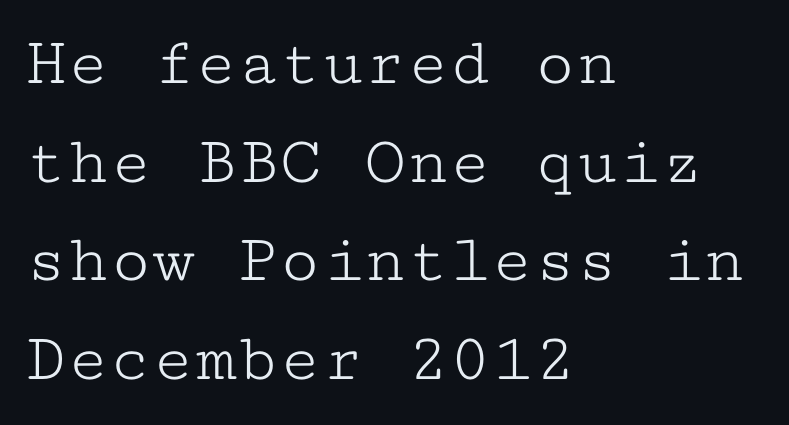
The image shows 70 px light, wide serif type, upright, monospaced; set left-aligned, normal line spacing (1.41x), normal letter spacing, not underlined; low stroke contrast and a medium x-height.
